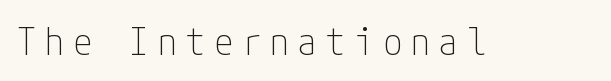
{"serif": "no", "italic": "no", "bold": "no", "weight": "thin", "width": "condensed", "stroke_contrast": "low", "x_height": "medium", "underline": "no", "letter_spacing": "wide", "letter_spacing_em": 0.24, "glyph_px": 38}
